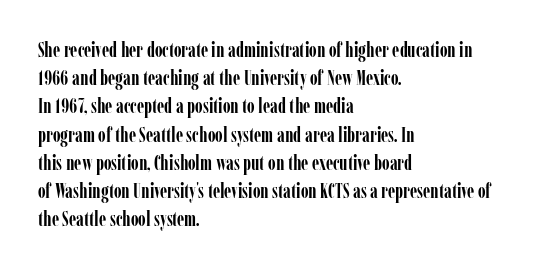
{"italic": "no", "bold": "yes", "underline": "no", "align": "left", "line_spacing": "normal", "line_spacing_ratio": 1.41, "letter_spacing": "normal", "letter_spacing_em": 0.0, "glyph_px": 20}
